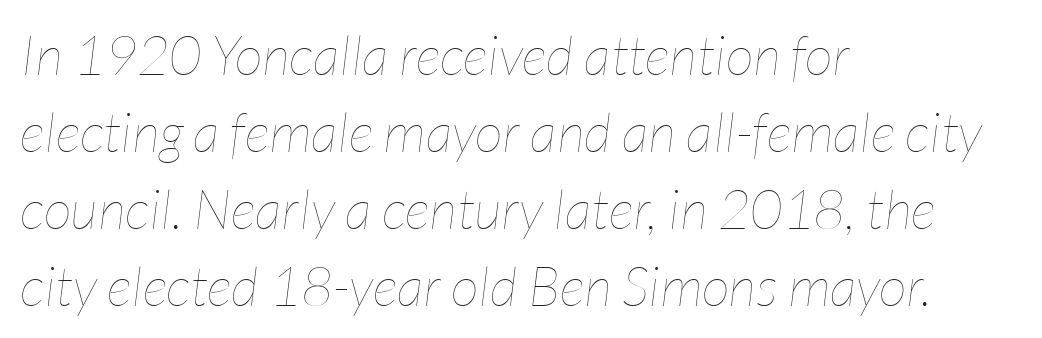
The image shows 55 px thin, condensed type, italic (leaning right); set left-aligned, normal line spacing (1.4x), normal letter spacing, not underlined; low stroke contrast and a medium x-height.
